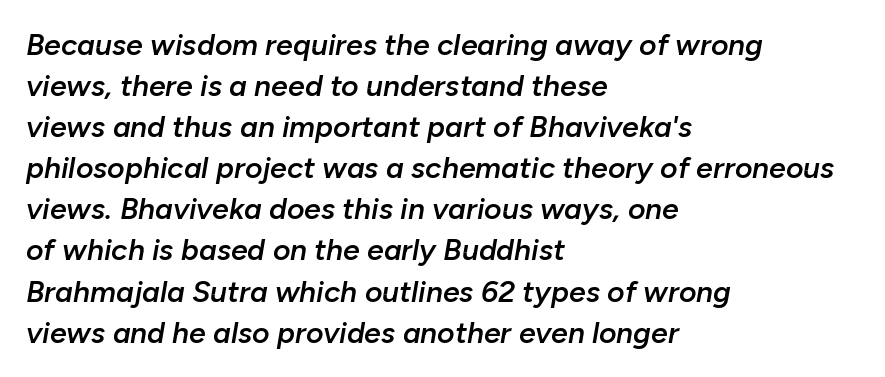
The image shows 30 px semibold type, italic (leaning right); set left-aligned, normal line spacing (1.37x), normal letter spacing, not underlined; low stroke contrast and a medium x-height.
